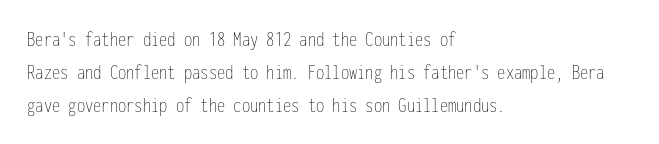
Descender tails drop into unmarked territory. Vertically, the passage feels balanced, rows spaced as you'd expect. The typesetter chose a ragged-right arrangement here. The typography opts for an upright posture over an oblique one. The rendering keeps characters at their native spacing. Stroke mass is kept to a normal reading level or below.
